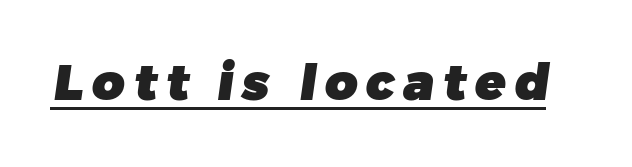
Q: Is the text bold? A: Yes.
Q: Is the typeface a serif or a sans-serif typeface? A: Sans-serif.
Q: Is the text underlined? A: Yes.
Q: Width (condensed, normal, or wide)? A: Normal.
Q: Stroke contrast? A: Low.
Q: x-height? A: Medium.
Q: Monospaced? A: No.
